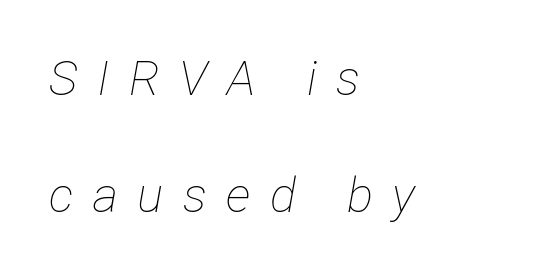
Compared with ordinary roman type, these characters are visibly tilted. The rag falls on the right side of this text block. This sample has the flowing, uneven cadence of proportional lettering. Heft: none added — not bold.
